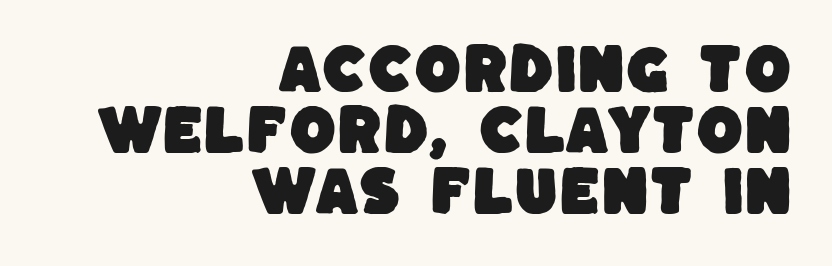
The image shows 54 px sans-serif type; set right-aligned, tight line spacing (1.13x), normal letter spacing, not underlined; low stroke contrast and a large x-height.
